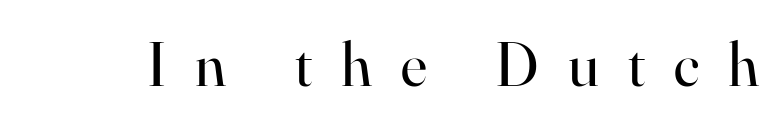
Q: Is the text bold? A: No.
Q: Is the text italic (slanted)? A: No, it is upright.
Q: Is the typeface a serif or a sans-serif typeface? A: Serif.
Q: Is the text underlined? A: No.
Q: Is the spacing between letters normal or unusually wide? A: Unusually wide.
Q: Width (condensed, normal, or wide)? A: Normal.
Q: Stroke contrast? A: High.
Q: x-height? A: Small.
Q: Monospaced? A: No.
